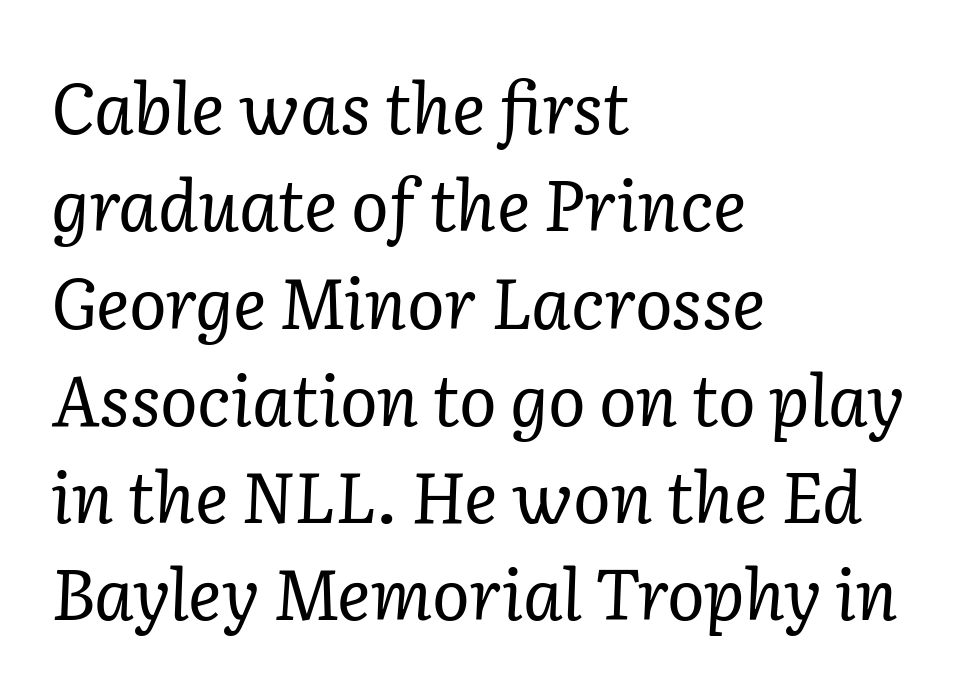
The image shows 70 px regular-weight serif type, italic (leaning right); set left-aligned, normal line spacing (1.39x), normal letter spacing, not underlined; low stroke contrast and a medium x-height.
